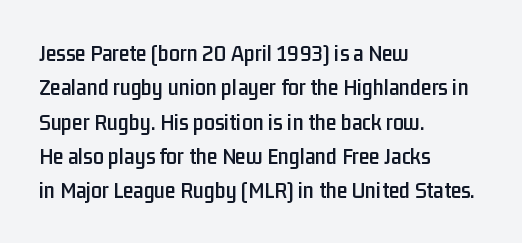
{"italic": "no", "underline": "no", "align": "left", "line_spacing": "normal", "line_spacing_ratio": 1.43, "letter_spacing": "normal", "letter_spacing_em": 0.0, "glyph_px": 24}
